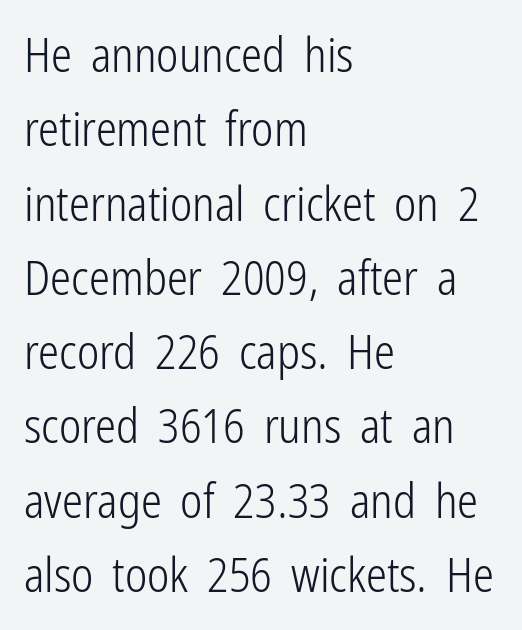
The image shows 47 px light, condensed sans-serif type, upright; set left-aligned, normal line spacing (1.58x), normal letter spacing, not underlined; low stroke contrast and a medium x-height.
